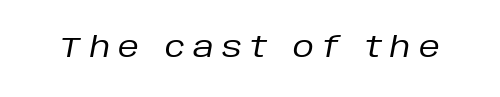
The image shows 29 px regular-weight type, italic (leaning right); set unusually wide letter spacing (+0.29 em), not underlined; low stroke contrast and a large x-height.
